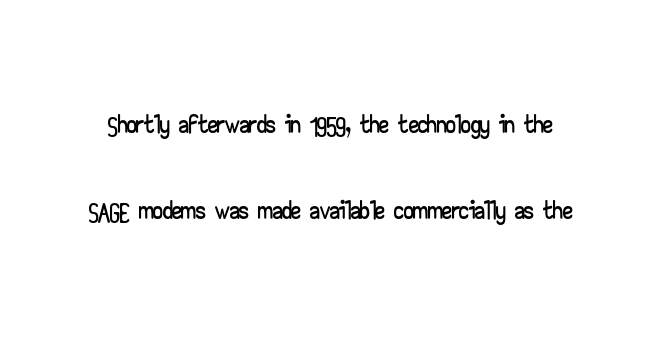
The image shows 39 px wide sans-serif type, upright; set loose line spacing (2.2x), normal letter spacing, not underlined; low stroke contrast and a small x-height.
